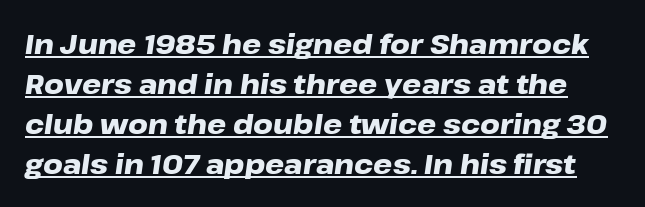
The gaps between neighbouring characters are ordinary and unremarkable. These characters rest on top of a visible drawn line. An italicized treatment has been applied to the whole sample. Typesetter's note: full bold, strokes at maximum text heaviness. Evenly set lines give the paragraph a standard silhouette.
